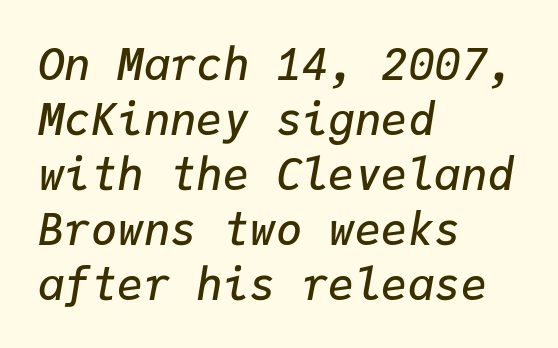
The image shows 44 px semibold type, italic (leaning right), monospaced; set left-aligned, normal line spacing (1.25x), normal letter spacing, not underlined; low stroke contrast and a medium x-height.
